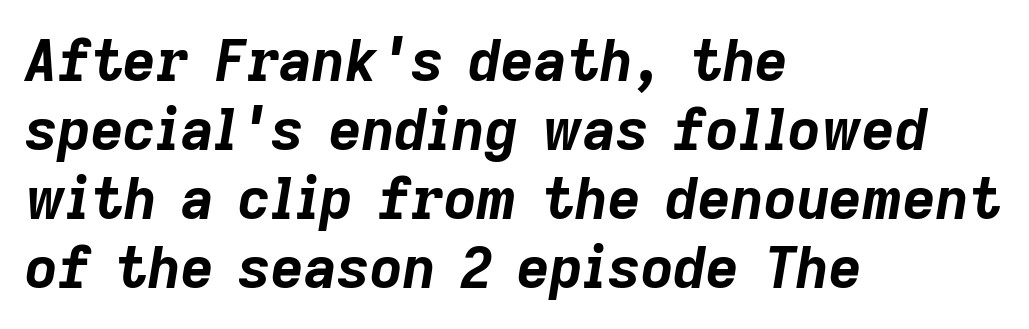
{"italic": "yes", "lean": "right", "slant_degrees": 9, "bold": "yes", "weight": "bold", "width": "normal", "stroke_contrast": "low", "x_height": "medium", "monospaced": "no", "underline": "no", "align": "left", "line_spacing_ratio": 1.21, "letter_spacing": "normal", "letter_spacing_em": 0.0, "glyph_px": 57}
